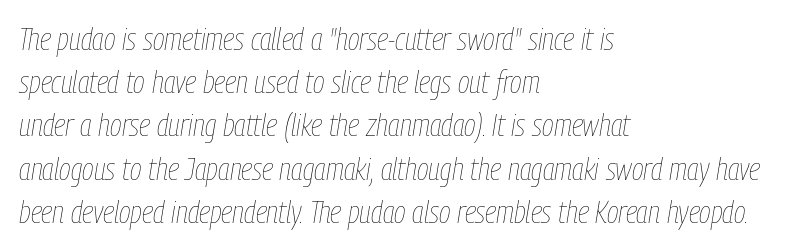
{"italic": "yes", "lean": "right", "slant_degrees": 9, "bold": "no", "weight": "thin", "width": "condensed", "stroke_contrast": "low", "x_height": "medium", "monospaced": "no", "underline": "no", "align": "left", "line_spacing": "normal", "line_spacing_ratio": 1.35, "letter_spacing": "normal", "letter_spacing_em": 0.0, "glyph_px": 32}
